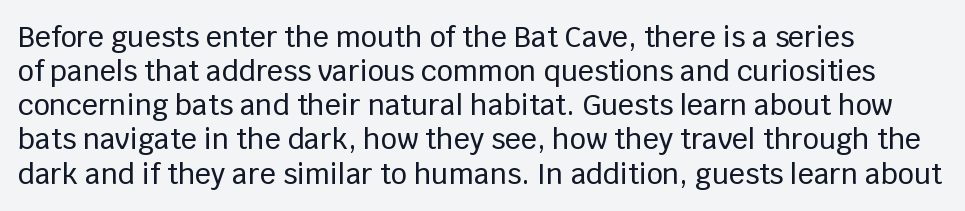
Q: Is the text italic (slanted)? A: No, it is upright.
Q: Is the typeface a serif or a sans-serif typeface? A: Sans-serif.
Q: Is the text underlined? A: No.
Q: How is the paragraph aligned? A: Left-aligned.
Q: Is the spacing between letters normal or unusually wide? A: Normal.
Q: Width (condensed, normal, or wide)? A: Normal.
Q: Stroke contrast? A: Low.
Q: x-height? A: Large.
Q: Monospaced? A: No.
